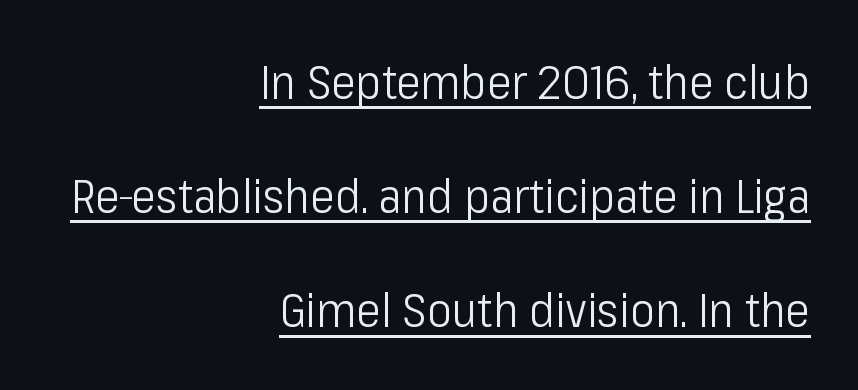
Q: Is the text bold? A: No.
Q: Is the text italic (slanted)? A: No, it is upright.
Q: Is the typeface a serif or a sans-serif typeface? A: Sans-serif.
Q: Is the text underlined? A: Yes.
Q: How is the paragraph aligned? A: Right-aligned.
Q: Is the spacing between letters normal or unusually wide? A: Normal.
Q: Is the spacing between lines tight, normal or loose? A: Loose.
Q: Width (condensed, normal, or wide)? A: Condensed.
Q: Stroke contrast? A: Low.
Q: x-height? A: Medium.
Q: Monospaced? A: No.
